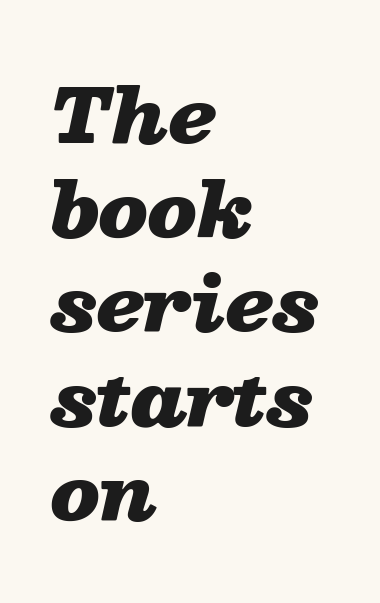
{"italic": "yes", "lean": "right", "slant_degrees": 13, "bold": "yes", "weight": "heavy", "width": "wide", "stroke_contrast": "low", "x_height": "medium", "monospaced": "no", "underline": "no", "align": "left", "line_spacing": "normal", "line_spacing_ratio": 1.29, "letter_spacing": "normal", "letter_spacing_em": 0.0, "glyph_px": 73}
